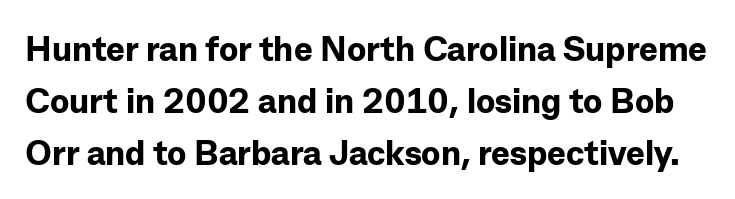
Standard letterfit; no display-style spreading of the glyphs. I'd call this a sans setting — the letters go barefoot. Character widths vary here, with narrow letters taking less room than wide ones. The typography opts for an upright posture over an oblique one. Beneath every word, the page is bare. Leading matches the norm, producing a regular column.
